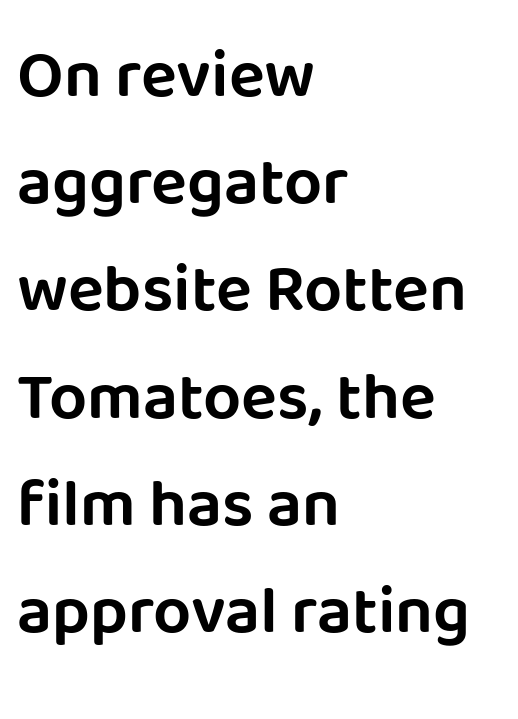
The image shows 67 px sans-serif type, upright; set left-aligned, normal line spacing (1.6x), normal letter spacing, not underlined; low stroke contrast and a large x-height.
